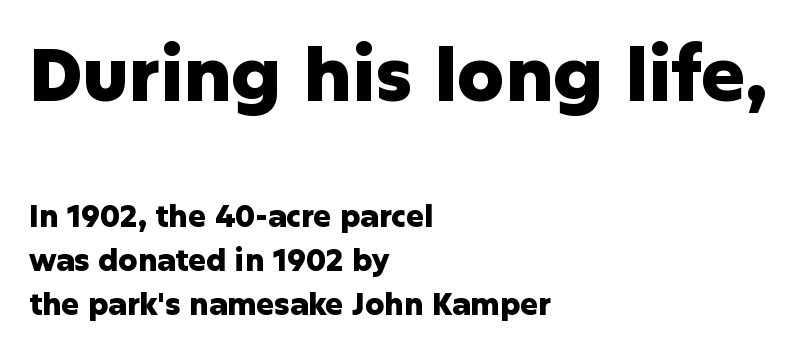
{"serif": "no", "italic": "no", "bold": "yes", "weight": "heavy", "width": "normal", "stroke_contrast": "low", "x_height": "medium", "monospaced": "no", "underline": "no", "align": "left", "line_spacing": "normal", "line_spacing_ratio": 1.47, "letter_spacing": "normal", "letter_spacing_em": 0.0, "larger_block": "first", "size_ratio": 2.47, "glyph_px": 74}
